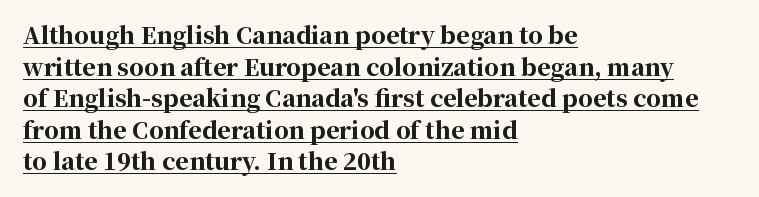
The image shows 23 px bold type, upright; set left-aligned, normal line spacing (1.37x), normal letter spacing, underlined.
